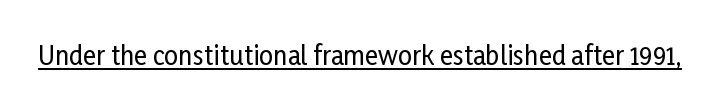
{"italic": "no", "underline": "yes", "letter_spacing": "normal", "letter_spacing_em": 0.0, "glyph_px": 25}
